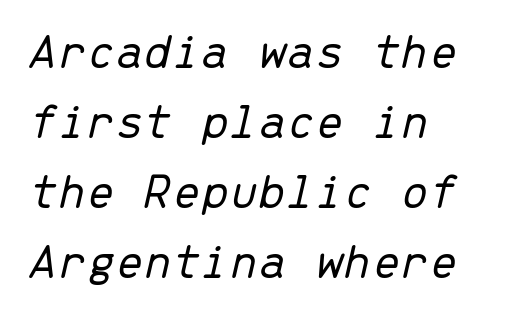
The passage shown is typed in a monospace face where columns stay perfectly aligned. The words here are not underlined. No letter is thick-stroked: the sample isn't bold. A typesetter would call this zero additional tracking. Evenly set lines give the paragraph a standard silhouette. Typeset ragged right — the left edge is the straight one.
